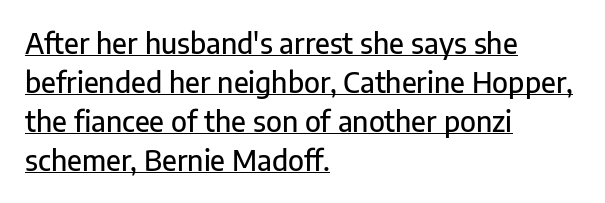
The image shows 28 px sans-serif type, upright; set left-aligned, normal line spacing (1.39x), normal letter spacing, underlined; low stroke contrast and a medium x-height.
